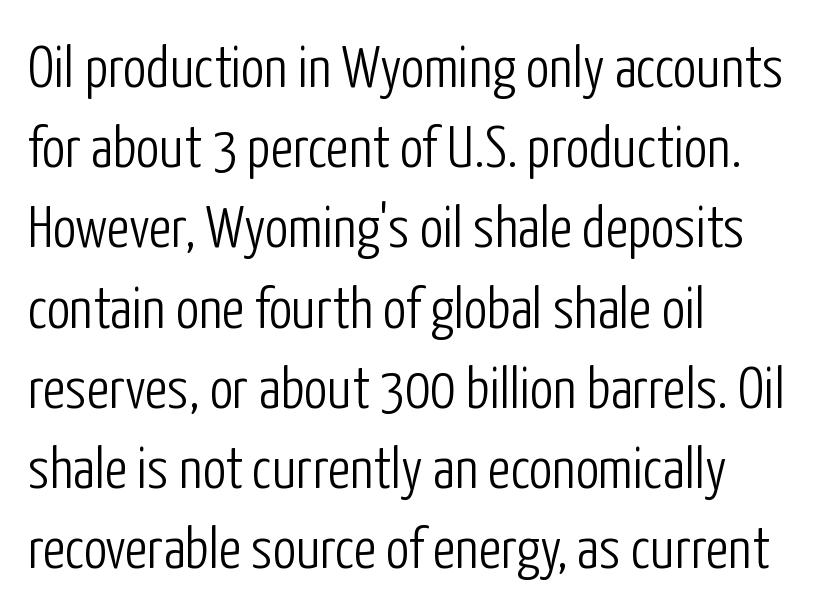
{"serif": "no", "italic": "no", "bold": "no", "weight": "light", "width": "condensed", "stroke_contrast": "low", "x_height": "medium", "monospaced": "no", "underline": "no", "align": "left", "line_spacing": "normal", "line_spacing_ratio": 1.36, "letter_spacing": "normal", "letter_spacing_em": 0.0, "glyph_px": 59}
